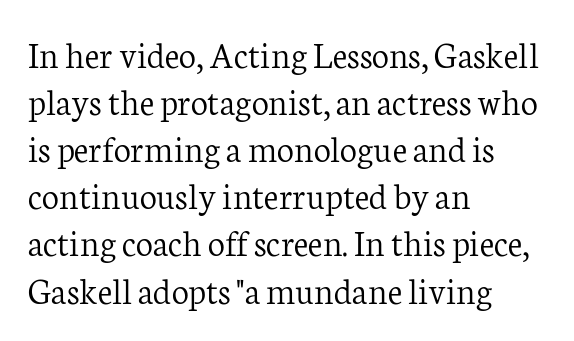
The font's upright variant was chosen for this text. Caption: face not bold, strokes unweighted. The specimen omits any rule beneath the text block's lines. Layout note: lines flush left.
